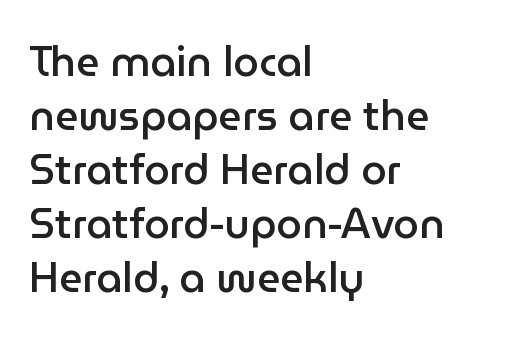
Q: Is the text bold? A: Semi-bold.
Q: Is the text italic (slanted)? A: No, it is upright.
Q: Is the typeface a serif or a sans-serif typeface? A: Sans-serif.
Q: Is the text underlined? A: No.
Q: How is the paragraph aligned? A: Left-aligned.
Q: Is the spacing between letters normal or unusually wide? A: Normal.
Q: Is the spacing between lines tight, normal or loose? A: Normal.
Q: Width (condensed, normal, or wide)? A: Normal.
Q: Stroke contrast? A: Low.
Q: x-height? A: Medium.
Q: Monospaced? A: No.
